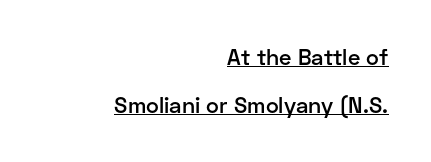
{"italic": "no", "bold": "semi", "underline": "yes", "align": "right", "line_spacing": "loose", "line_spacing_ratio": 2.2, "letter_spacing": "normal", "letter_spacing_em": 0.0, "glyph_px": 22}
